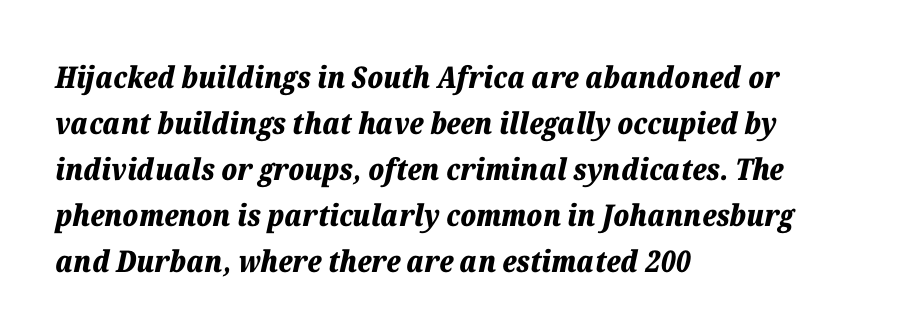
The font's italic variant was chosen for this text. Line spacing here is normal. Thick stems and heavy bowls — unmistakably bold. The passage shown is typed in a proportional face where columns would drift. There is no visible air inserted between adjacent glyphs. Descenders hang freely into open space.
